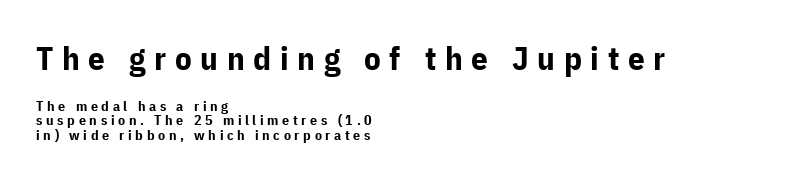
The font's upright variant was chosen for this text. You could barely slide anything between these rows. These lines are rendered in a variable-pitch font. The rag falls on the right side of this text block.
